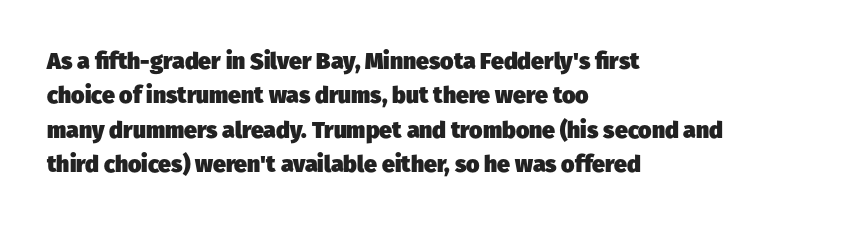
The image shows 23 px bold type; set left-aligned, normal line spacing (1.49x), normal letter spacing, not underlined.
